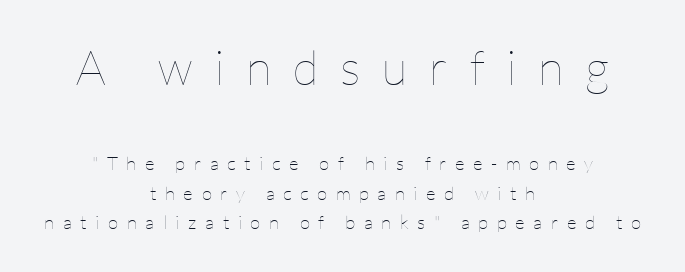
The image shows 48 px thin type, upright; set centered, normal line spacing (1.57x), unusually wide letter spacing (+0.45 em), not underlined; the first (top) block is 2.53x larger; low stroke contrast and a medium x-height.
